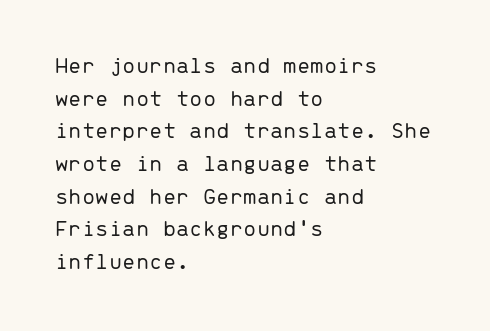
Plain, unruled lines of type. Ordinary non-slanted type is in use. Does extra space separate the letters? No, they use regular spacing. This is not heavy type; no bold has been used. These lines sit exactly where default settings would place them. Reading down the block, your eye returns to a fixed left position each line.
